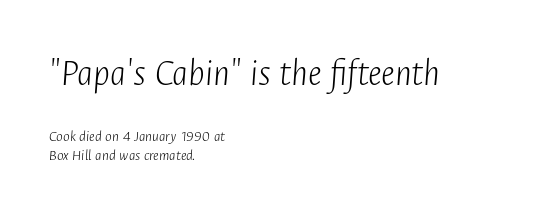
{"italic": "yes", "lean": "right", "slant_degrees": 4, "bold": "no", "weight": "light", "width": "condensed", "stroke_contrast": "low", "x_height": "medium", "monospaced": "no", "underline": "no", "align": "left", "line_spacing_ratio": 1.17, "letter_spacing": "normal", "letter_spacing_em": 0.0, "larger_block": "first", "size_ratio": 2.44, "glyph_px": 39}
